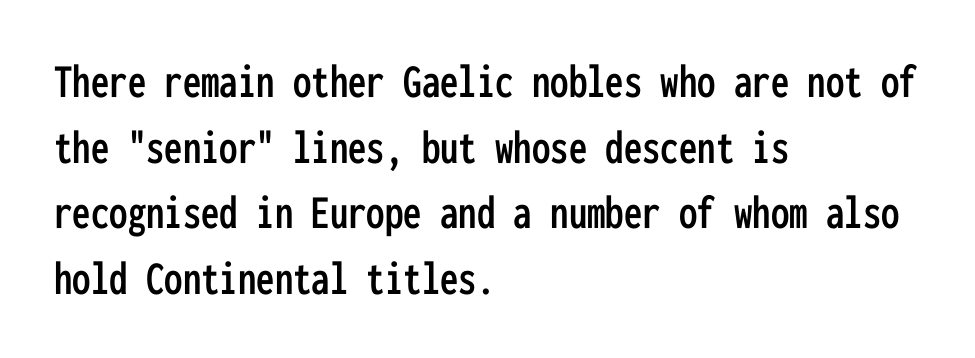
A clean baseline with only descenders dipping below it. Grotesque or geometric, the face here clearly has no serifs. Horizontally, the lines are justified to the leading edge only. Whoever set this chose a conventional vertical rhythm.
